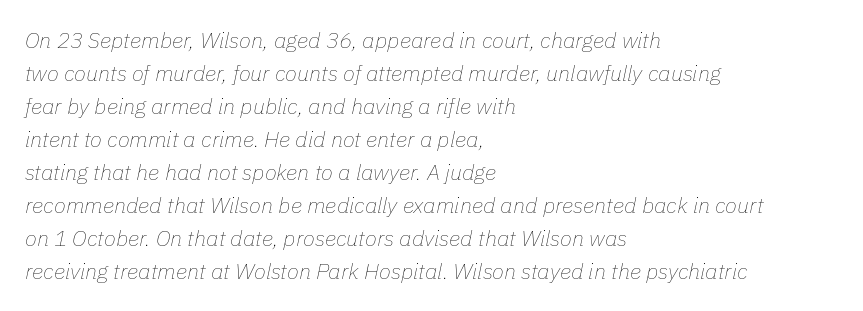
The image shows 22 px text type, italic (leaning right); set left-aligned, normal line spacing (1.5x), normal letter spacing, not underlined.
